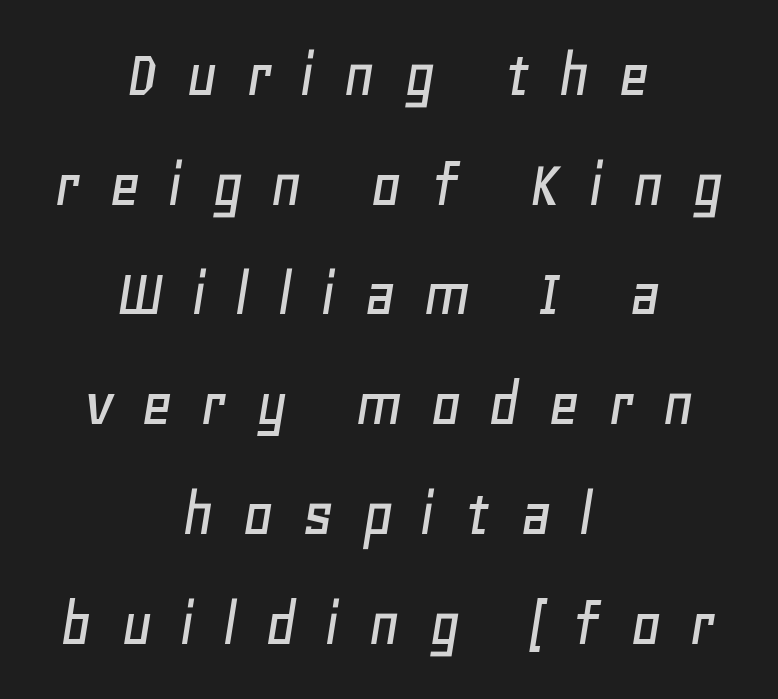
Q: Is the text italic (slanted)? A: Yes, it leans right by about 11 degrees.
Q: Is the text underlined? A: No.
Q: How is the paragraph aligned? A: Centered.
Q: Is the spacing between letters normal or unusually wide? A: Unusually wide.
Q: Is the spacing between lines tight, normal or loose? A: Normal.
Q: Width (condensed, normal, or wide)? A: Normal.
Q: Stroke contrast? A: Low.
Q: x-height? A: Large.
Q: Monospaced? A: No.
